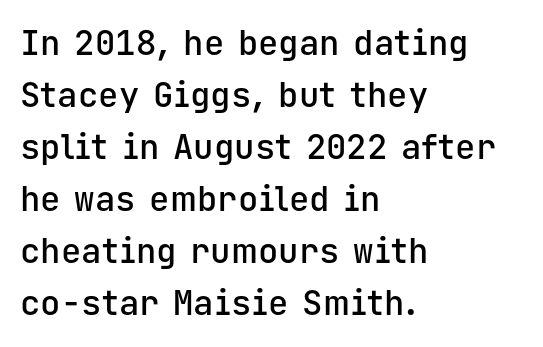
Q: Is the text bold? A: Semi-bold.
Q: Is the text italic (slanted)? A: No, it is upright.
Q: Is the typeface a serif or a sans-serif typeface? A: Sans-serif.
Q: Is the text underlined? A: No.
Q: How is the paragraph aligned? A: Left-aligned.
Q: Is the spacing between letters normal or unusually wide? A: Normal.
Q: Is the spacing between lines tight, normal or loose? A: Normal.
Q: Width (condensed, normal, or wide)? A: Normal.
Q: Stroke contrast? A: Low.
Q: x-height? A: Medium.
Q: Monospaced? A: Yes.
